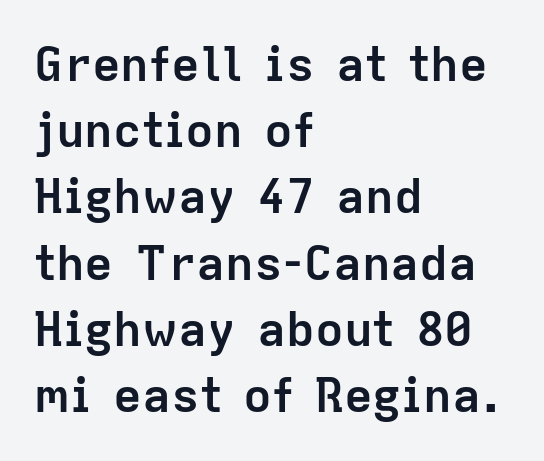
A dark, heavy texture on the line: the type is bold. Which margin do the lines hug? The left one — the right edge is uneven. Nope, not italic — everything's standing straight. This block has exactly the height ordinary leading produces.
